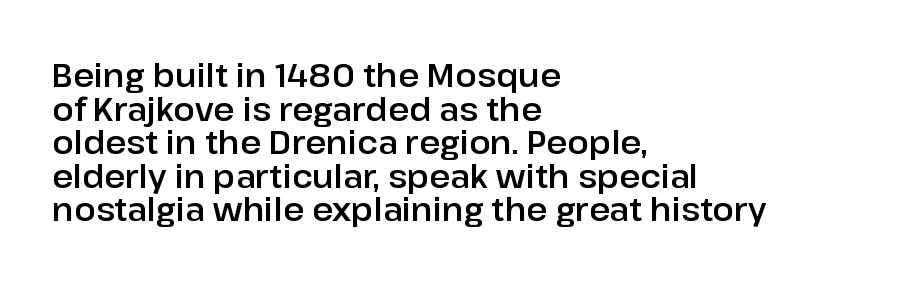
The type sits square on the baseline with zero lean. Note: no serifs on the glyphs. The block of text is dense from top to bottom, with scant space between rows. The rendering uses natural spacing where letterforms have individual widths. A classic flush-left, rag-right setting is used for this passage. The area under the type is left untouched.
